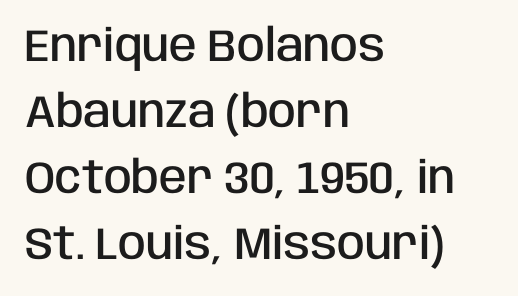
Compared with a centered layout, this one pins lines to the left instead. Think of a printed novel: that variable character pitch is what you see here. Quick note: underline off. The letters stand straight up with perfectly vertical stems. This rendering leaves character spacing at its baseline value. Whoever set this chose a conventional vertical rhythm.
